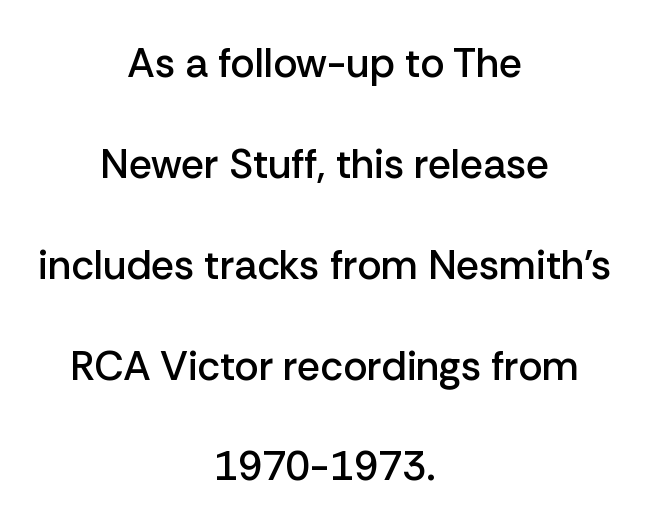
The image shows 41 px semibold sans-serif type, upright; set centered, loose line spacing (2.46x), normal letter spacing, not underlined; low stroke contrast and a medium x-height.
